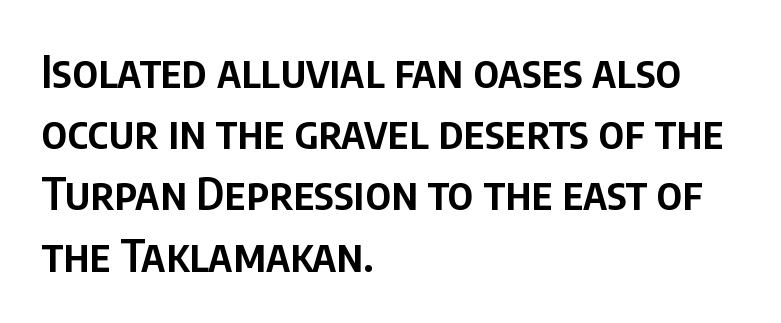
The strokes are fattened partway — semibold, not bold. What kind of face is this? One without serifs — a sans. Evenly set lines give the paragraph a standard silhouette. Style check: upright. This rendering uses left alignment, leaving the right contour irregular.
